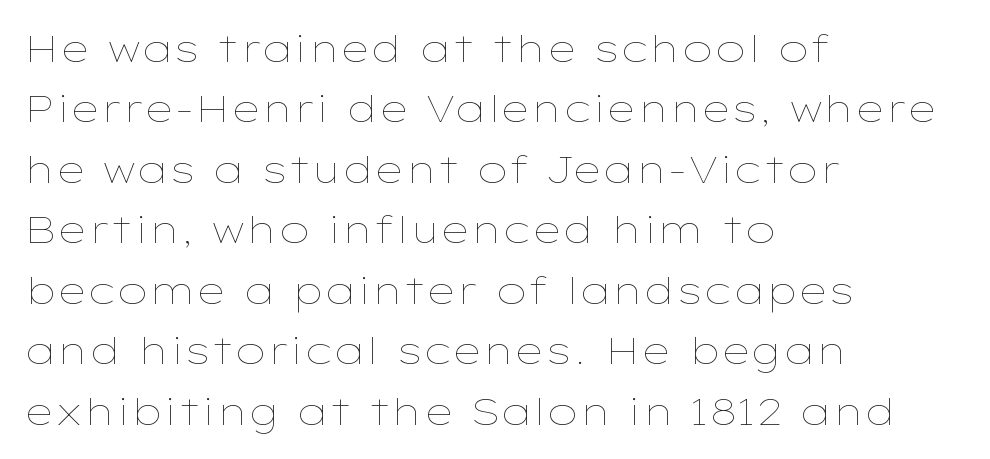
The image shows 38 px thin, wide type, upright; set left-aligned, normal line spacing (1.59x), normal letter spacing, not underlined; low stroke contrast and a medium x-height.
